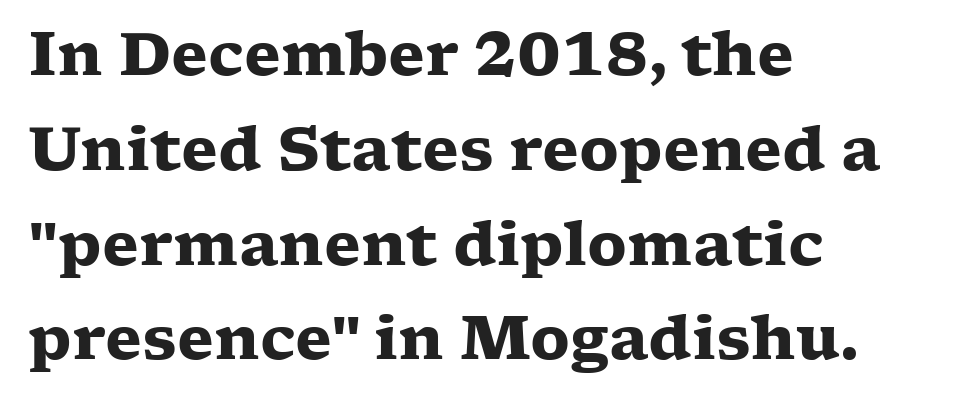
Q: Is the text bold? A: Yes.
Q: Is the text italic (slanted)? A: No, it is upright.
Q: Is the typeface a serif or a sans-serif typeface? A: Serif.
Q: Is the text underlined? A: No.
Q: How is the paragraph aligned? A: Left-aligned.
Q: Is the spacing between letters normal or unusually wide? A: Normal.
Q: Is the spacing between lines tight, normal or loose? A: Normal.
Q: Width (condensed, normal, or wide)? A: Wide.
Q: Stroke contrast? A: Low.
Q: x-height? A: Medium.
Q: Monospaced? A: No.
